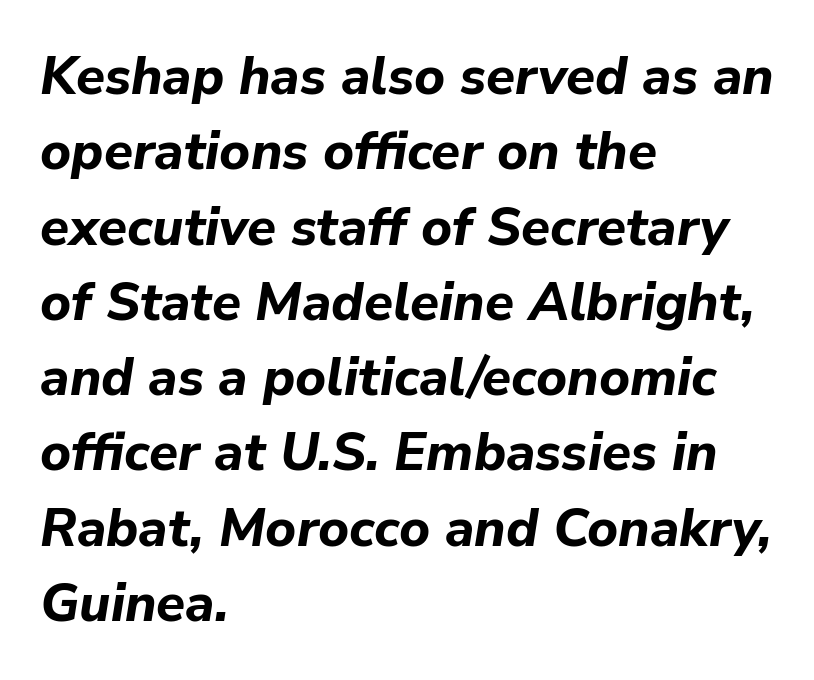
This sample uses an oblique cut, with every glyph tilted off the vertical. Whoever set this chose a conventional vertical rhythm. Nothing unusual about the tracking: characters are spaced as the font intends. Its strokes are broad and dark, the hallmark of bold type. Where is the straight margin? On the left. A bare baseline throughout the passage.
